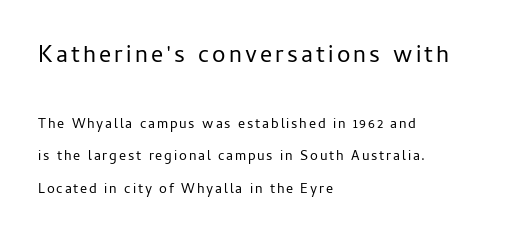
The image shows 24 px text type, upright; set left-aligned, loose line spacing (2.35x), not underlined; the first (top) block is 1.71x larger.
